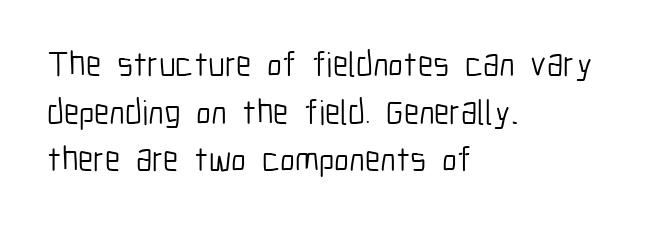
The letters advance in unequal steps, a hallmark of proportional type. Rows of type keep a routine distance in the vertical direction. Caption: multi-line text, flush left, ragged right. Examine the stroke ends and you'll find no serifs.
